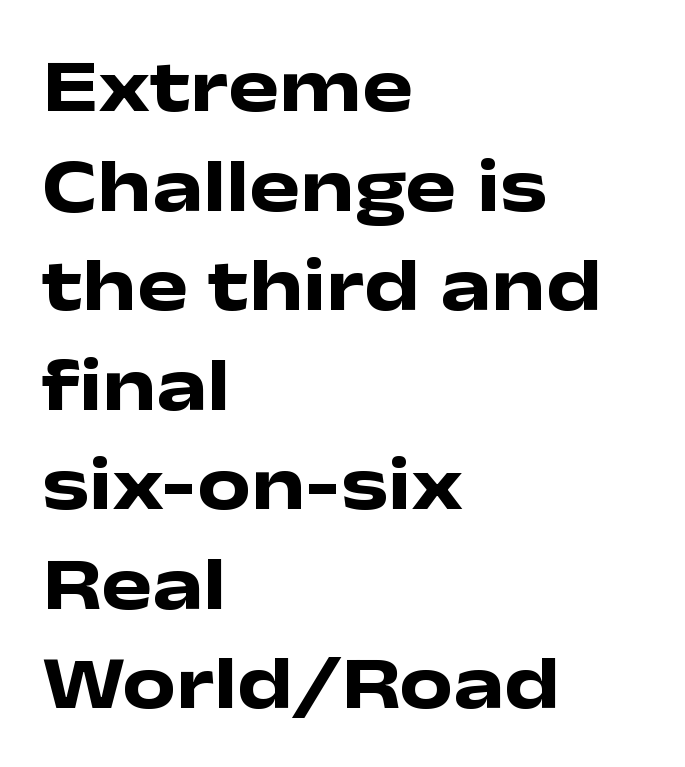
The font's upright variant was chosen for this text. The setting favours the left margin, as ordinary paragraphs usually do. Whoever set this chose a conventional vertical rhythm. Think of a printed novel: that variable character pitch is what you see here.
